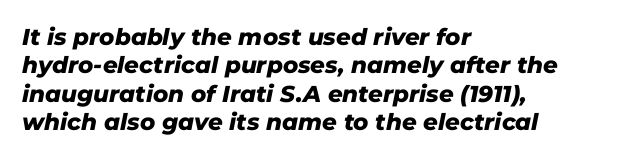
The image shows 23 px bold type, italic (leaning right); set left-aligned, line spacing 1.23x, normal letter spacing, not underlined.
